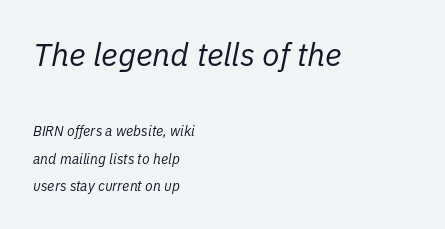
The image shows 32 px regular-weight type, italic (leaning right); set left-aligned, loose line spacing (1.96x), normal letter spacing, not underlined; the first (top) block is 2.29x larger; low stroke contrast and a medium x-height.
